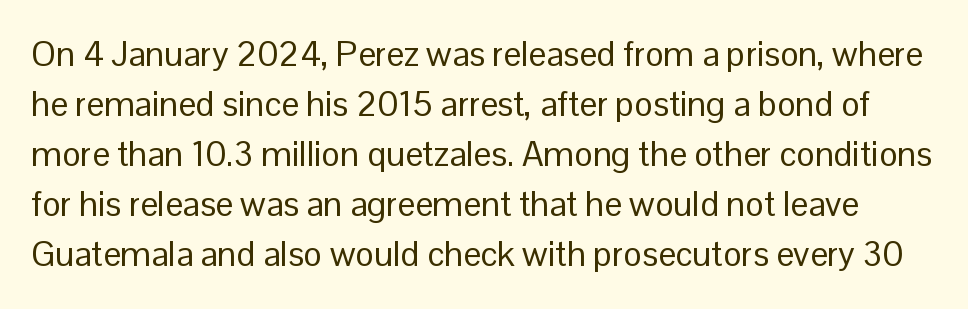
Q: Is the text bold? A: No.
Q: Is the text italic (slanted)? A: No, it is upright.
Q: Is the typeface a serif or a sans-serif typeface? A: Sans-serif.
Q: Is the text underlined? A: No.
Q: Is the spacing between letters normal or unusually wide? A: Normal.
Q: Is the spacing between lines tight, normal or loose? A: Normal.
Q: Width (condensed, normal, or wide)? A: Normal.
Q: Stroke contrast? A: Low.
Q: x-height? A: Medium.
Q: Monospaced? A: No.
